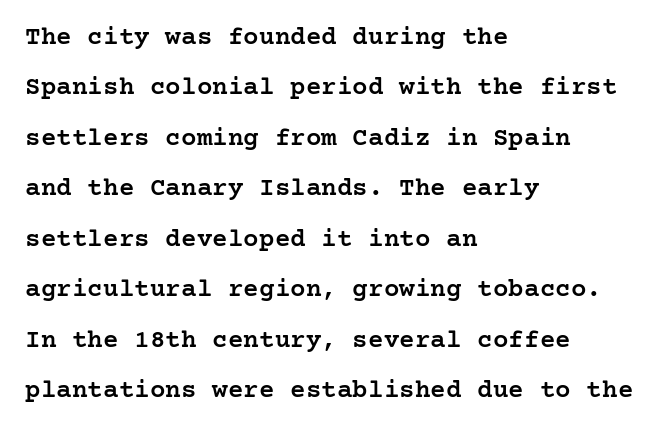
Compared with typical body copy, the letter spacing here is the same. Line starts are locked; line ends wander. The letters stand straight up with perfectly vertical stems. Notice the wide empty band between every row — that's loose leading. I'd describe the lettering as semibold — firm but not a full bold.
